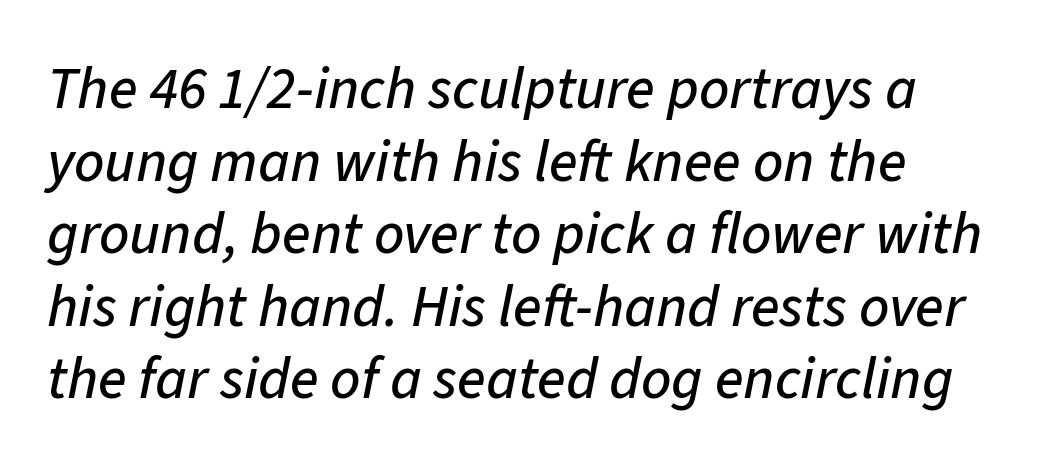
{"italic": "yes", "lean": "right", "slant_degrees": 11, "width": "normal", "stroke_contrast": "low", "x_height": "medium", "monospaced": "no", "underline": "no", "align": "left", "line_spacing_ratio": 1.23, "letter_spacing": "normal", "letter_spacing_em": 0.0, "glyph_px": 59}
